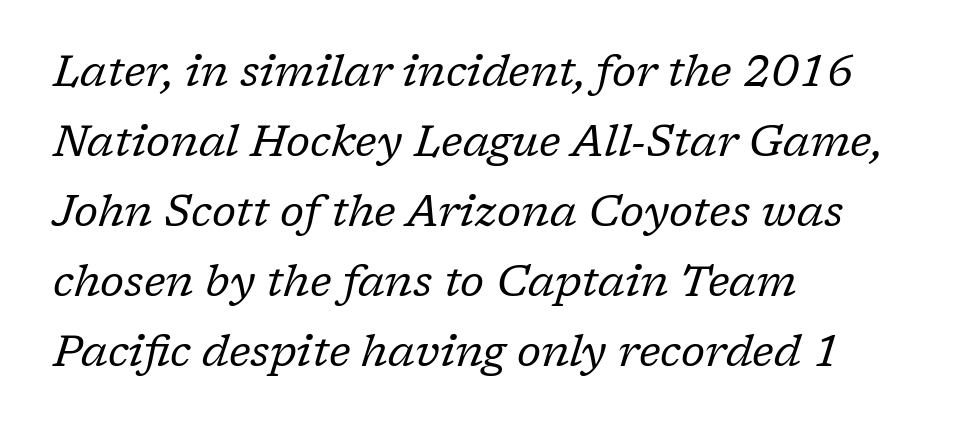
{"serif": "yes", "italic": "yes", "lean": "right", "slant_degrees": 17, "bold": "no", "weight": "regular", "width": "normal", "stroke_contrast": "low", "x_height": "medium", "monospaced": "no", "underline": "no", "align": "left", "line_spacing": "normal", "line_spacing_ratio": 1.59, "letter_spacing": "normal", "letter_spacing_em": 0.0, "glyph_px": 44}
